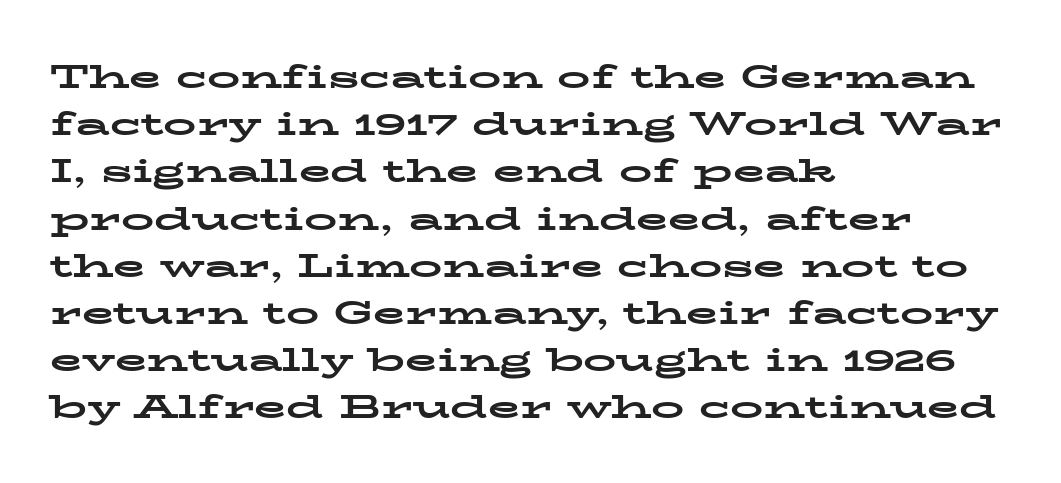
{"serif": "yes", "italic": "no", "bold": "yes", "weight": "bold", "width": "wide", "stroke_contrast": "low", "x_height": "medium", "monospaced": "no", "underline": "no", "align": "left", "line_spacing": "normal", "line_spacing_ratio": 1.43, "letter_spacing": "normal", "letter_spacing_em": 0.0, "glyph_px": 33}
